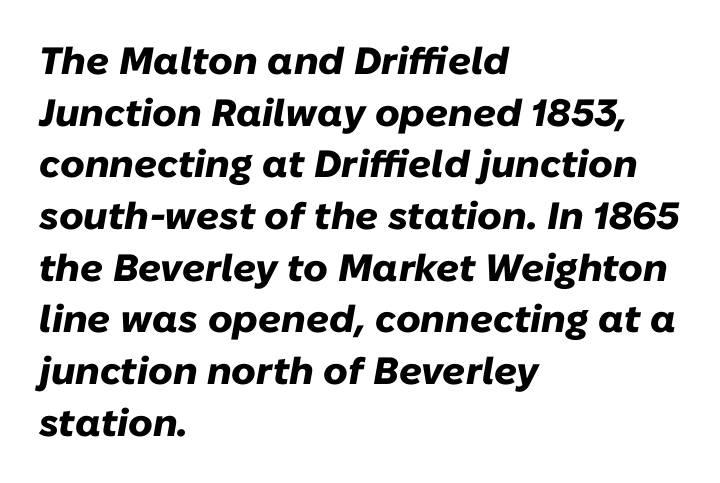
Q: Is the text bold? A: Yes.
Q: Is the text italic (slanted)? A: Yes, it leans right by about 10 degrees.
Q: Is the text underlined? A: No.
Q: How is the paragraph aligned? A: Left-aligned.
Q: Is the spacing between letters normal or unusually wide? A: Normal.
Q: Is the spacing between lines tight, normal or loose? A: Normal.
Q: Width (condensed, normal, or wide)? A: Normal.
Q: Stroke contrast? A: Low.
Q: x-height? A: Medium.
Q: Monospaced? A: No.
